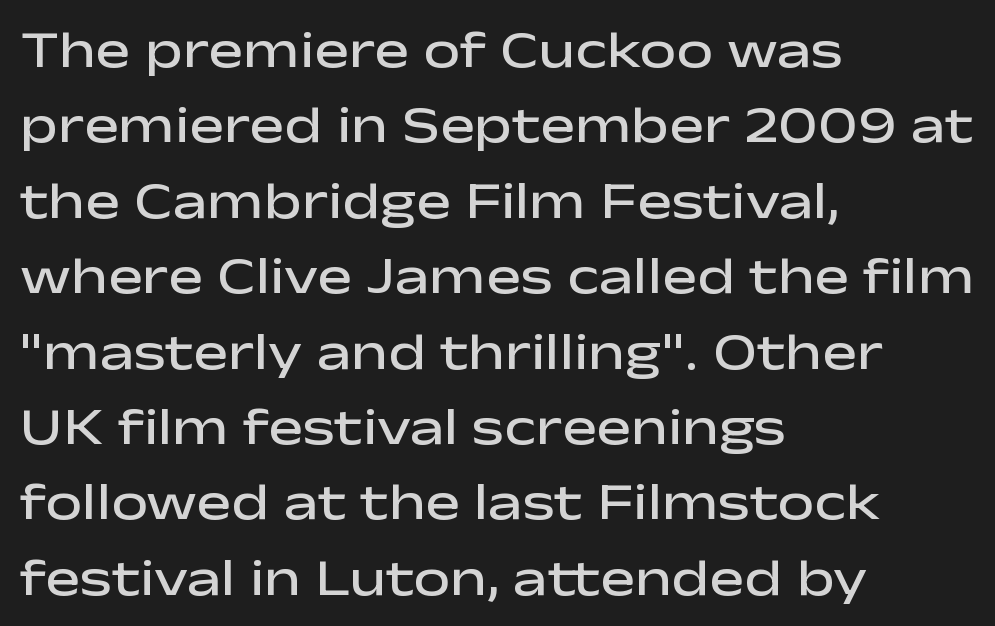
The image shows 52 px semibold, wide sans-serif type, upright; set left-aligned, normal line spacing (1.45x), normal letter spacing, not underlined; low stroke contrast and a medium x-height.
